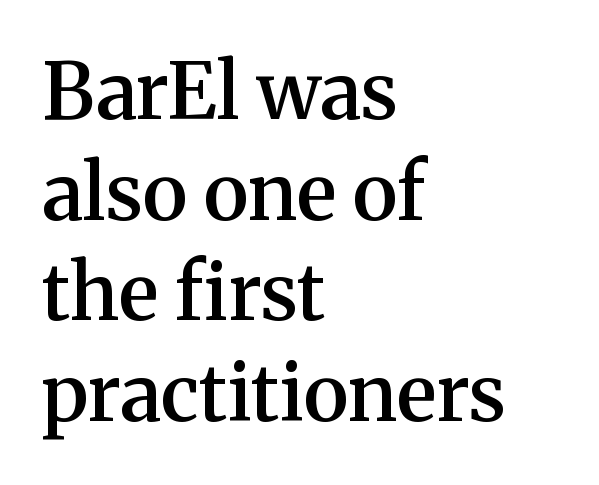
{"serif": "yes", "italic": "no", "bold": "semi", "weight": "semibold", "width": "normal", "stroke_contrast": "medium", "x_height": "medium", "monospaced": "no", "underline": "no", "align": "left", "line_spacing": "normal", "line_spacing_ratio": 1.29, "letter_spacing": "normal", "letter_spacing_em": 0.0, "glyph_px": 78}
